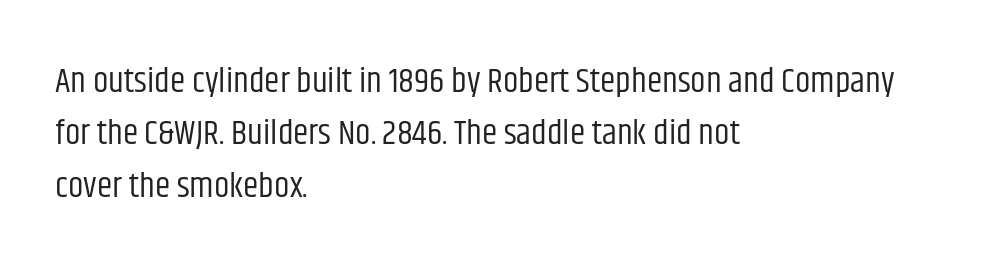
The image shows 35 px regular-weight, condensed sans-serif type, upright; set left-aligned, normal line spacing (1.5x), normal letter spacing, not underlined; low stroke contrast and a large x-height.
